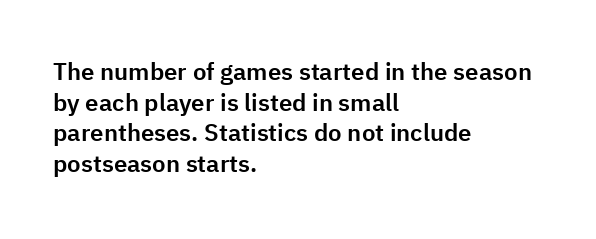
The image shows 24 px text type, upright; set left-aligned, normal line spacing (1.28x), normal letter spacing, not underlined.
